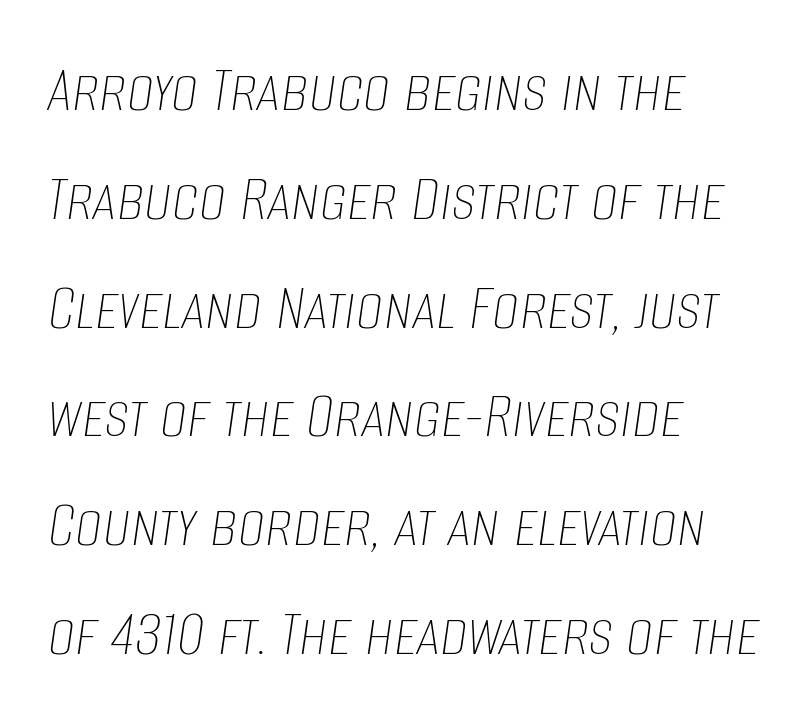
{"italic": "yes", "lean": "right", "slant_degrees": 8, "bold": "no", "weight": "thin", "width": "condensed", "stroke_contrast": "low", "x_height": "large", "monospaced": "no", "underline": "no", "align": "left", "line_spacing": "normal", "line_spacing_ratio": 1.6, "letter_spacing": "normal", "letter_spacing_em": 0.0, "glyph_px": 68}
